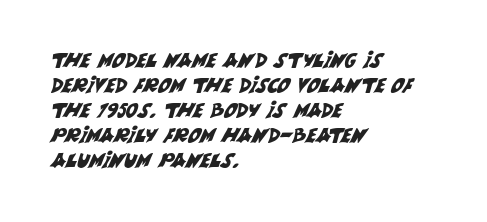
Words float on clear page, feet unadorned. Leftover space on each line is placed entirely after the last word. Short note: letters normally spaced. A normal amount of white space separates one row of letters from the next.
